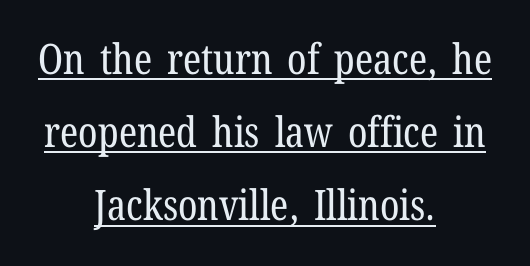
{"serif": "yes", "italic": "no", "bold": "no", "weight": "regular", "width": "condensed", "stroke_contrast": "low", "x_height": "medium", "monospaced": "no", "underline": "yes", "align": "center", "line_spacing_ratio": 1.74, "letter_spacing": "normal", "letter_spacing_em": 0.0, "glyph_px": 42}
